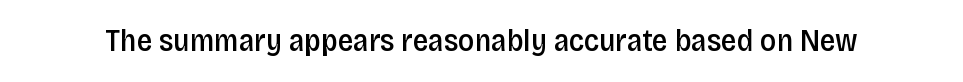
The image shows 31 px semibold, condensed sans-serif type, upright; set normal letter spacing, not underlined; low stroke contrast and a large x-height.
